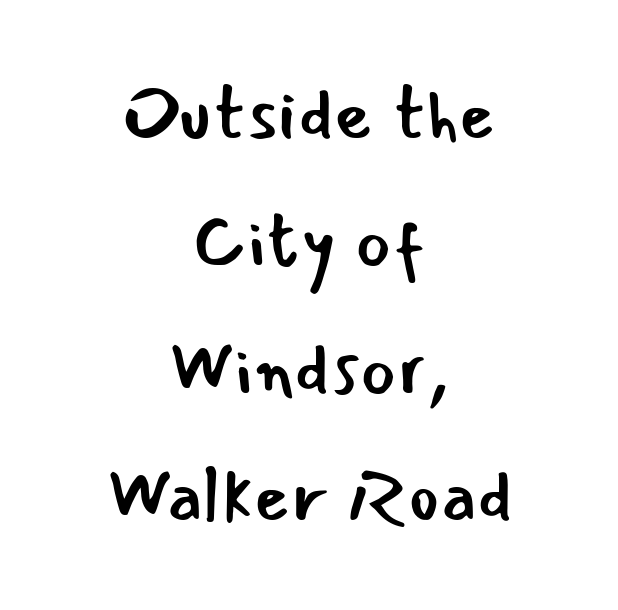
Posture: upright roman. Default kerning and tracking; the words read as compact shapes. The rag falls on both sides of this text block equally. The rendering uses natural spacing where letterforms have individual widths.
